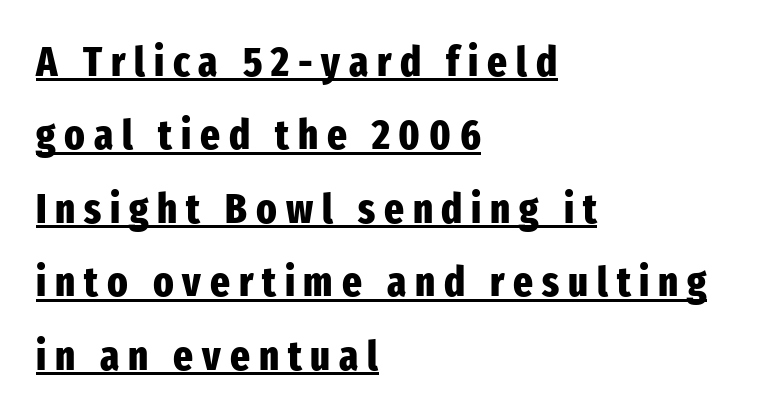
Q: Is the text bold? A: Yes.
Q: Is the text italic (slanted)? A: No, it is upright.
Q: Is the typeface a serif or a sans-serif typeface? A: Sans-serif.
Q: Is the text underlined? A: Yes.
Q: How is the paragraph aligned? A: Left-aligned.
Q: Is the spacing between letters normal or unusually wide? A: Unusually wide.
Q: Width (condensed, normal, or wide)? A: Condensed.
Q: Stroke contrast? A: Low.
Q: x-height? A: Medium.
Q: Monospaced? A: No.
